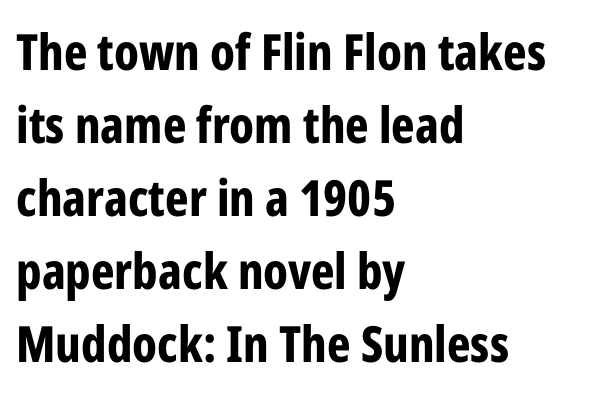
Weight check: bold — yes, fully. Horizontal alignment here is leftward, the default for most running prose. The tracking reads as untouched default to a designer's eye. Just letters on the line, the space beneath them empty. Line spacing here is normal.
